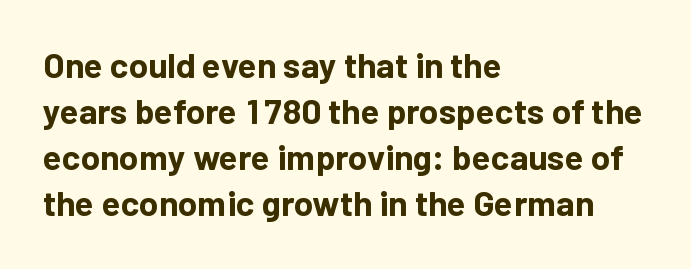
The image shows 35 px bold sans-serif type, upright; set left-aligned, normal line spacing (1.31x), normal letter spacing, not underlined; low stroke contrast and a medium x-height.
